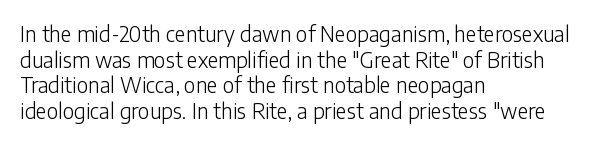
Q: Is the text bold? A: No.
Q: Is the text italic (slanted)? A: No, it is upright.
Q: Is the text underlined? A: No.
Q: How is the paragraph aligned? A: Left-aligned.
Q: Is the spacing between letters normal or unusually wide? A: Normal.
